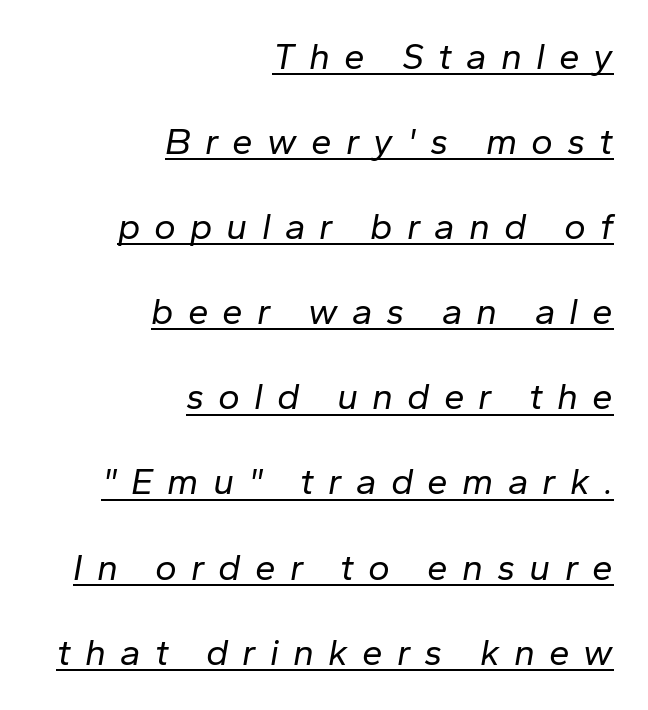
{"italic": "yes", "lean": "right", "slant_degrees": 10, "bold": "no", "weight": "regular", "width": "normal", "stroke_contrast": "low", "x_height": "medium", "monospaced": "no", "underline": "yes", "align": "right", "line_spacing": "loose", "line_spacing_ratio": 2.3, "letter_spacing": "wide", "letter_spacing_em": 0.38, "glyph_px": 37}
